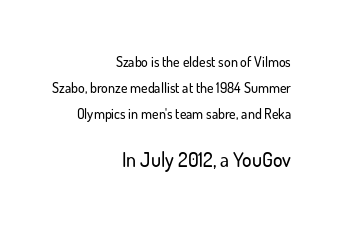
The image shows 20 px text type, upright; set right-aligned, line spacing 1.86x, normal letter spacing, not underlined; the second (bottom) block is 1.43x larger.
